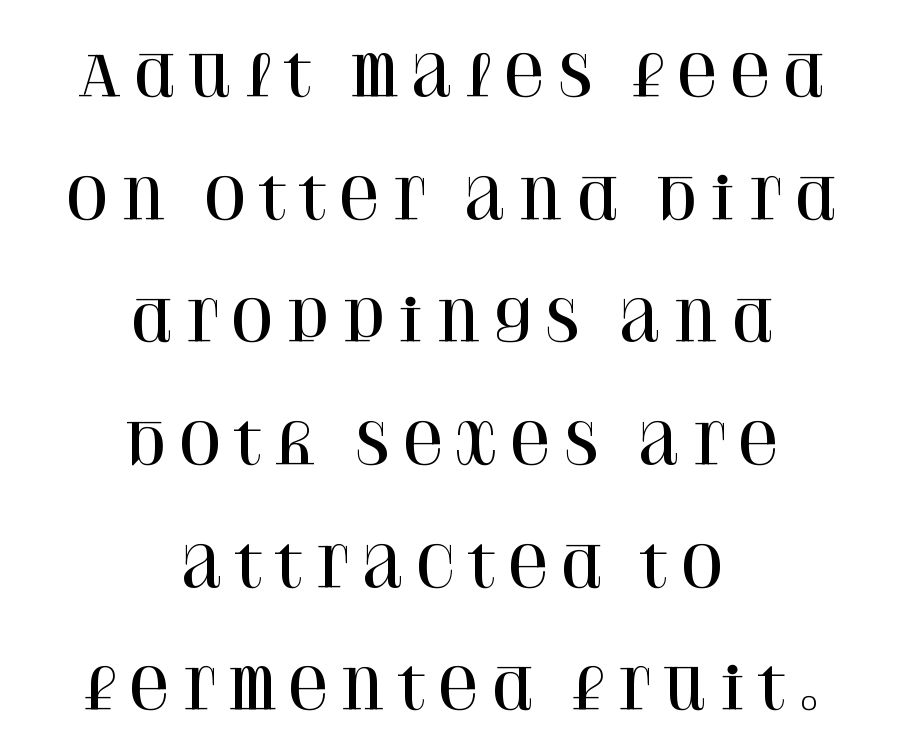
{"serif": "yes", "italic": "no", "width": "normal", "stroke_contrast": "high", "x_height": "large", "monospaced": "no", "underline": "no", "align": "center", "line_spacing": "loose", "line_spacing_ratio": 2.19, "glyph_px": 56}
